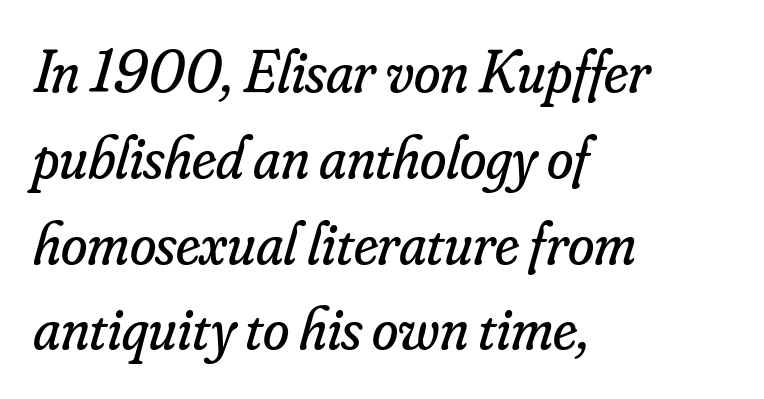
{"serif": "yes", "italic": "yes", "lean": "right", "slant_degrees": 16, "bold": "no", "weight": "regular", "width": "normal", "stroke_contrast": "low", "x_height": "small", "monospaced": "no", "underline": "no", "align": "left", "line_spacing": "normal", "line_spacing_ratio": 1.43, "letter_spacing": "normal", "letter_spacing_em": 0.0, "glyph_px": 60}
